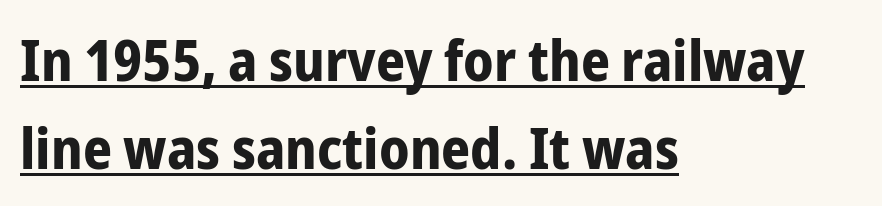
Q: Is the text bold? A: Yes.
Q: Is the text italic (slanted)? A: No, it is upright.
Q: Is the typeface a serif or a sans-serif typeface? A: Sans-serif.
Q: Is the text underlined? A: Yes.
Q: How is the paragraph aligned? A: Left-aligned.
Q: Is the spacing between letters normal or unusually wide? A: Normal.
Q: Is the spacing between lines tight, normal or loose? A: Normal.
Q: Width (condensed, normal, or wide)? A: Condensed.
Q: Stroke contrast? A: Low.
Q: x-height? A: Medium.
Q: Monospaced? A: No.
